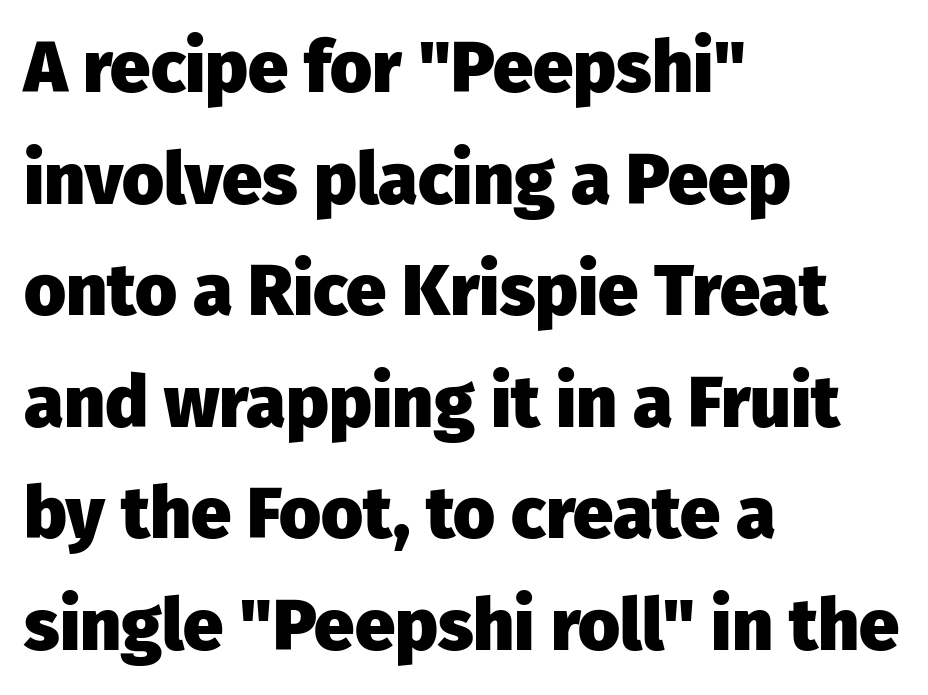
The zone under the glyphs is completely vacant. What kind of face is this? One without serifs — a sans. Typeset ragged right — the left edge is the straight one. No italicization has been applied; the sample stays upright. The characters look thick and weighty, a clear bold.
